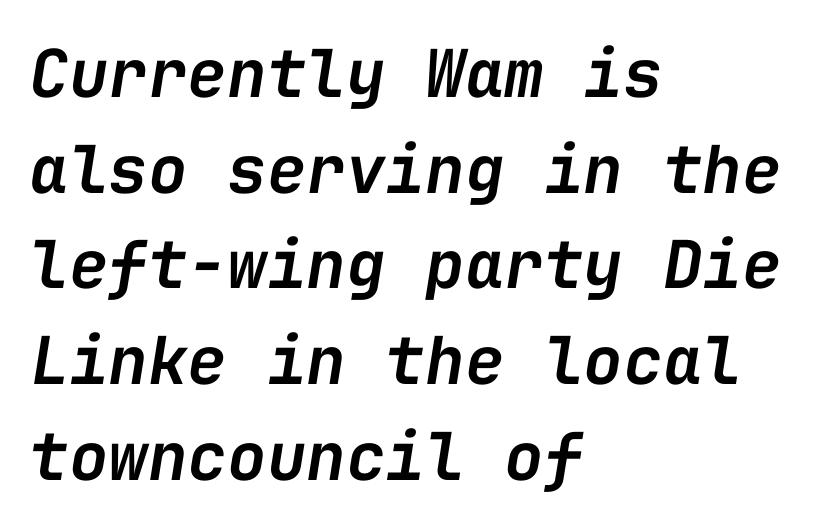
{"italic": "yes", "lean": "right", "slant_degrees": 9, "bold": "semi", "weight": "semibold", "width": "normal", "stroke_contrast": "low", "x_height": "medium", "monospaced": "yes", "underline": "no", "align": "left", "line_spacing": "normal", "line_spacing_ratio": 1.45, "letter_spacing": "normal", "letter_spacing_em": 0.0, "glyph_px": 66}
